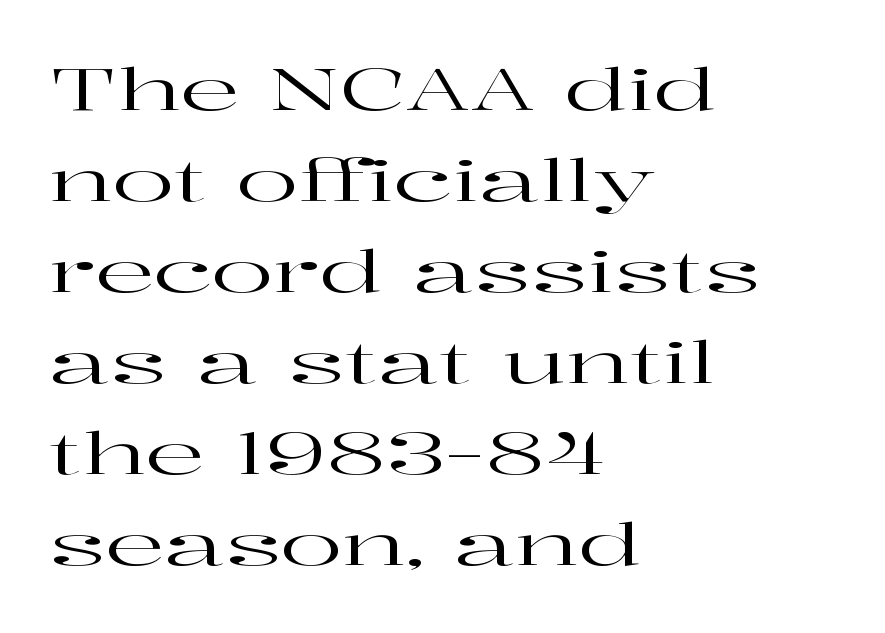
Yep, those are serifs on the letters. Unlike italic type, these characters show no tilt at all. Has an underline been added? It has not. The face used here is proportionally spaced, like ordinary book or web type.
